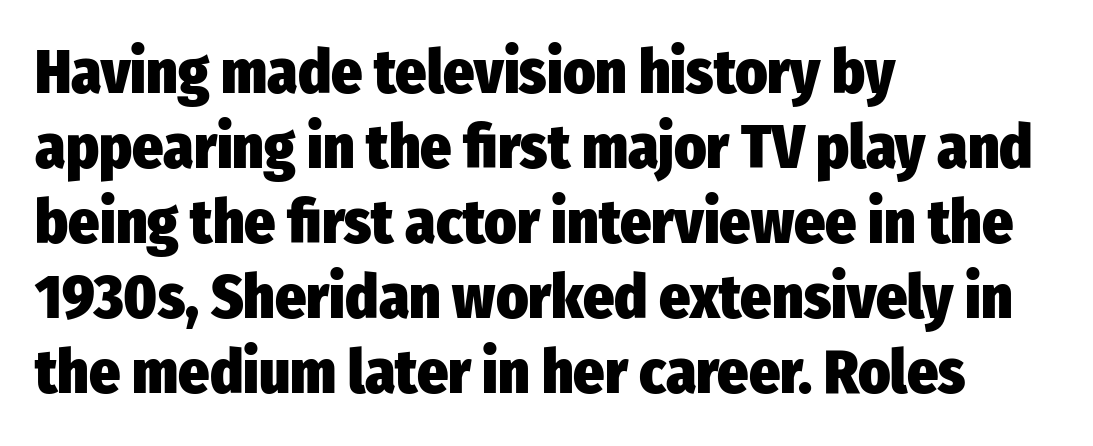
Q: Is the text bold? A: Yes.
Q: Is the text italic (slanted)? A: No, it is upright.
Q: Is the typeface a serif or a sans-serif typeface? A: Sans-serif.
Q: Is the text underlined? A: No.
Q: How is the paragraph aligned? A: Left-aligned.
Q: Is the spacing between letters normal or unusually wide? A: Normal.
Q: Width (condensed, normal, or wide)? A: Condensed.
Q: Stroke contrast? A: Low.
Q: x-height? A: Medium.
Q: Monospaced? A: No.
